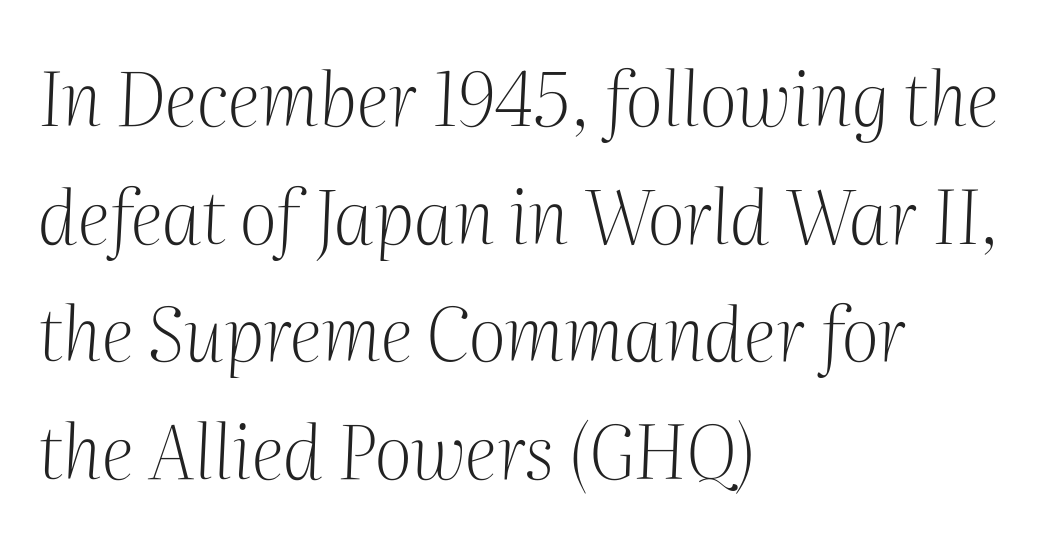
{"serif": "yes", "italic": "yes", "lean": "right", "slant_degrees": 2, "bold": "no", "weight": "light", "width": "normal", "stroke_contrast": "medium", "x_height": "medium", "monospaced": "no", "underline": "no", "align": "left", "line_spacing": "normal", "line_spacing_ratio": 1.59, "letter_spacing": "normal", "letter_spacing_em": 0.0, "glyph_px": 74}
